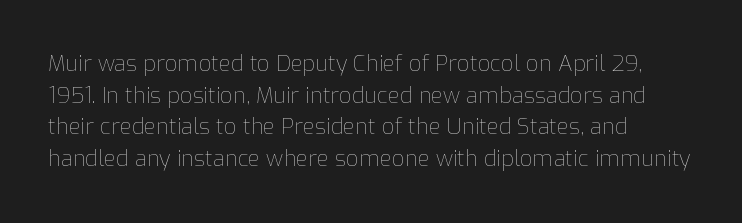
Ordinary non-slanted type is in use. Whoever set this chose a conventional vertical rhythm. Nothing unusual about the tracking: characters are spaced as the font intends. Every row of glyphs begins at an identical x-position on the left.
